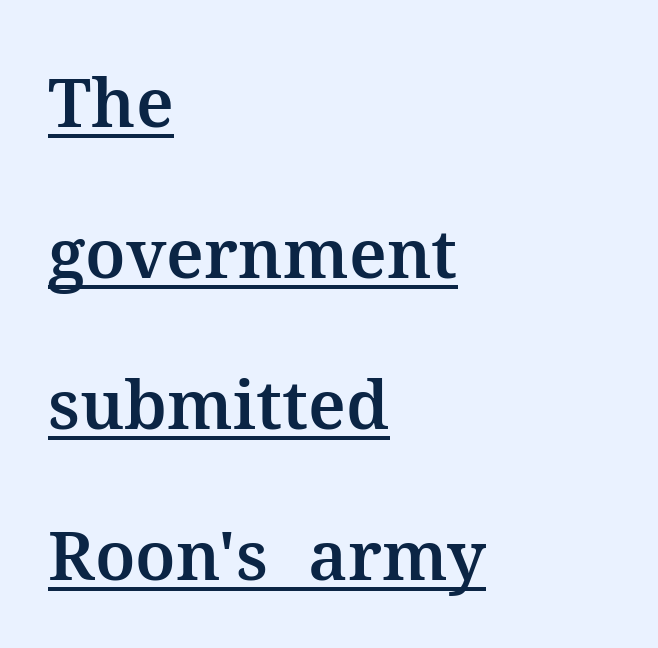
{"serif": "yes", "italic": "no", "width": "normal", "stroke_contrast": "medium", "x_height": "medium", "monospaced": "no", "underline": "yes", "align": "left", "line_spacing": "loose", "line_spacing_ratio": 2.22, "letter_spacing": "normal", "letter_spacing_em": 0.0, "glyph_px": 68}
